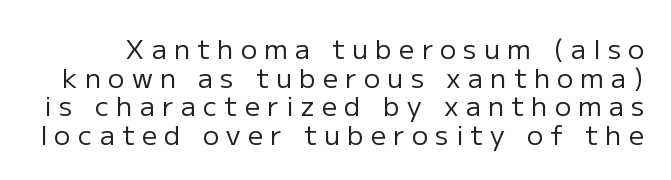
{"italic": "no", "bold": "no", "underline": "no", "line_spacing": "tight", "line_spacing_ratio": 1.06, "letter_spacing": "wide", "letter_spacing_em": 0.27, "glyph_px": 27}
